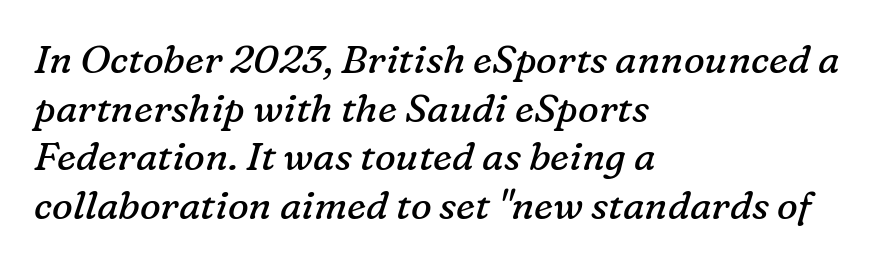
The image shows 39 px regular-weight serif type, italic (leaning right); set left-aligned, normal line spacing (1.25x), normal letter spacing, not underlined; low stroke contrast and a medium x-height.
